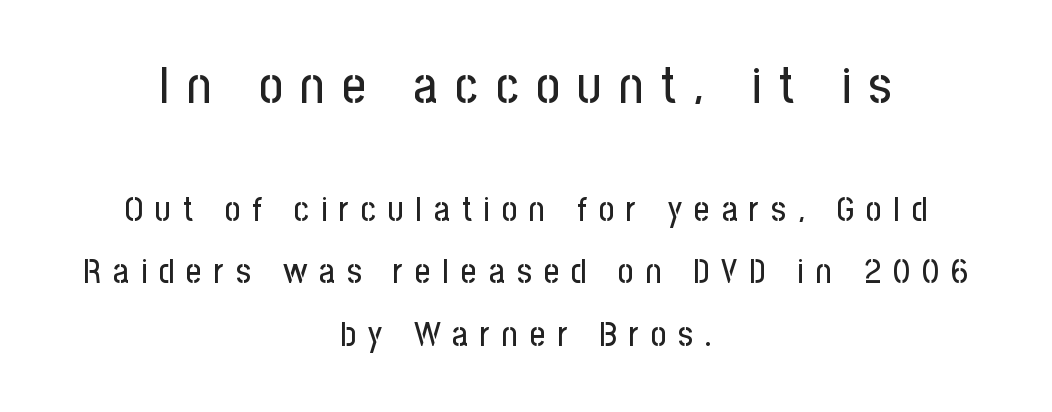
{"serif": "no", "italic": "no", "width": "condensed", "stroke_contrast": "low", "x_height": "medium", "monospaced": "no", "underline": "no", "align": "center", "line_spacing_ratio": 1.83, "letter_spacing": "wide", "letter_spacing_em": 0.35, "larger_block": "first", "size_ratio": 1.5, "glyph_px": 51}
